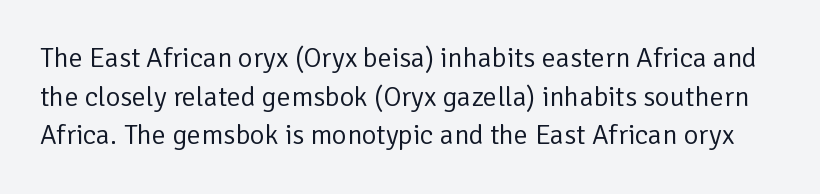
No word sits above an underline. One glance says typical: line gaps are just what's usual. You could call the tracking neutral — neither tight nor loose. Bold? No — there's no thickening of the strokes.
